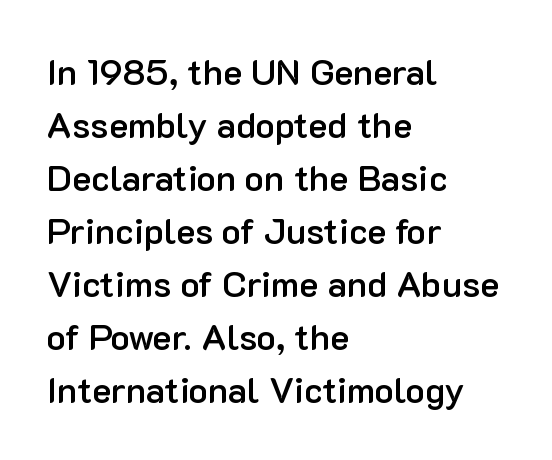
{"serif": "no", "italic": "no", "bold": "semi", "weight": "semibold", "width": "normal", "stroke_contrast": "low", "x_height": "medium", "monospaced": "no", "underline": "no", "align": "left", "line_spacing": "normal", "line_spacing_ratio": 1.47, "letter_spacing": "normal", "letter_spacing_em": 0.0, "glyph_px": 36}
